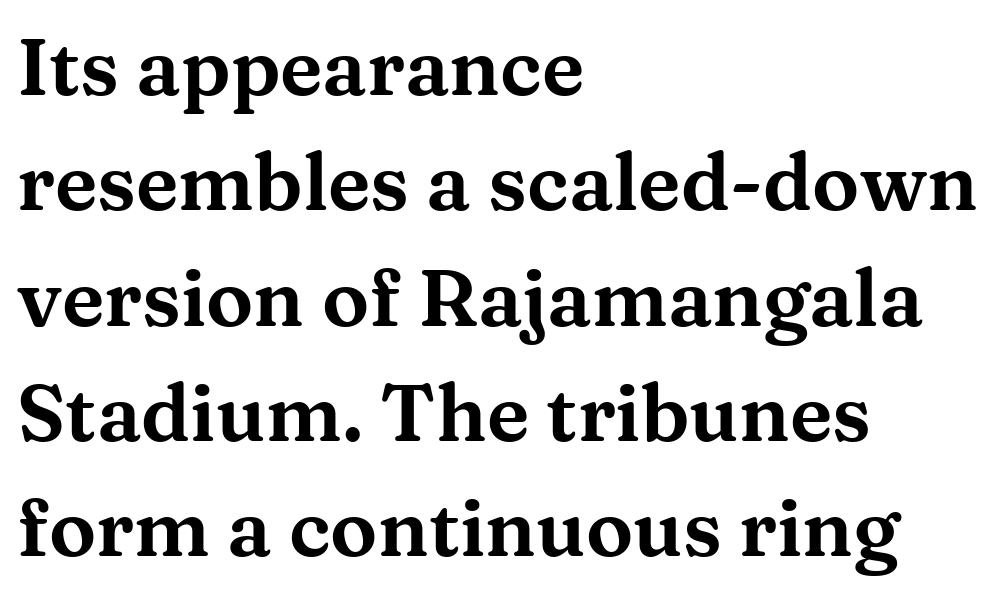
The image shows 79 px wide serif type, upright; set left-aligned, normal line spacing (1.46x), normal letter spacing, not underlined; medium stroke contrast and a medium x-height.
